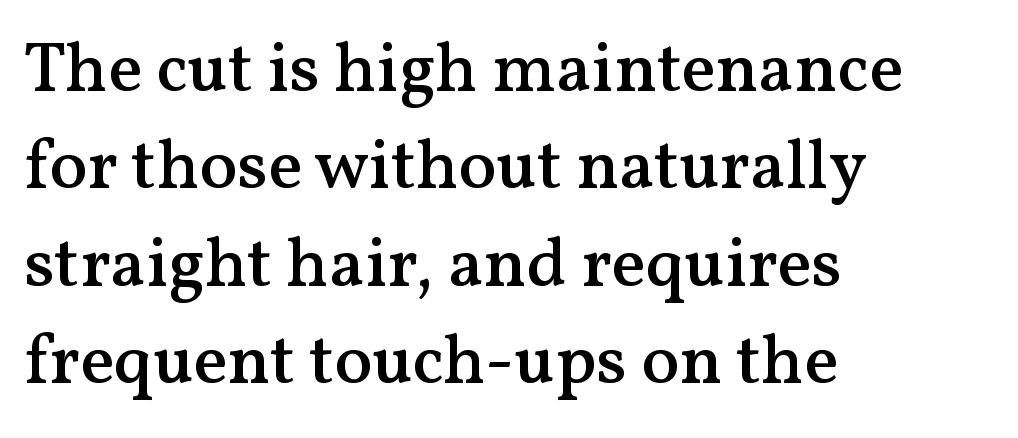
The image shows 70 px semibold serif type, upright; set left-aligned, normal line spacing (1.39x), normal letter spacing, not underlined; medium stroke contrast and a medium x-height.
